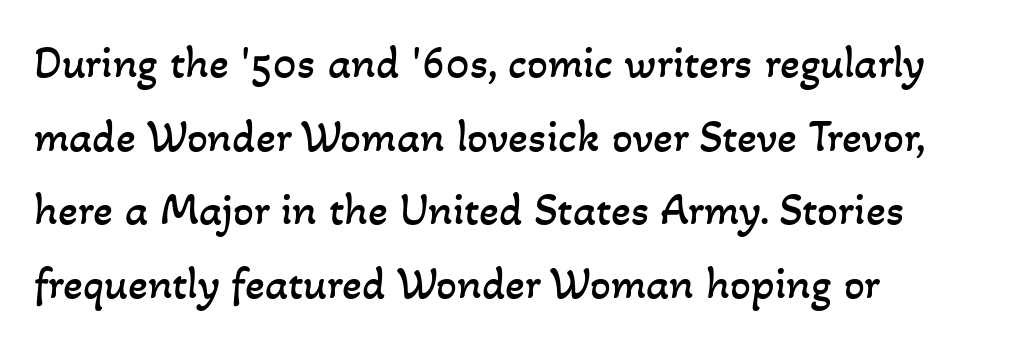
{"bold": "no", "weight": "regular", "width": "normal", "stroke_contrast": "low", "x_height": "small", "monospaced": "no", "underline": "no", "align": "left", "line_spacing": "normal", "line_spacing_ratio": 1.6, "letter_spacing": "normal", "letter_spacing_em": 0.0, "glyph_px": 46}
